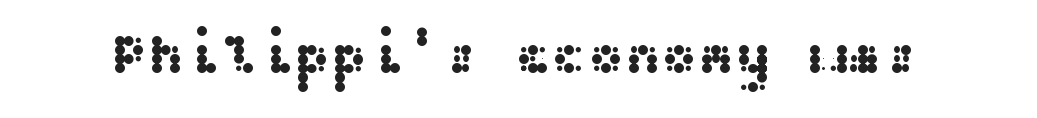
These lines keep a tight, regular rhythm from letter to letter. Quick note: underline off. The glyphs in this specimen are sans serif. Unlike italic type, these characters show no tilt at all.
